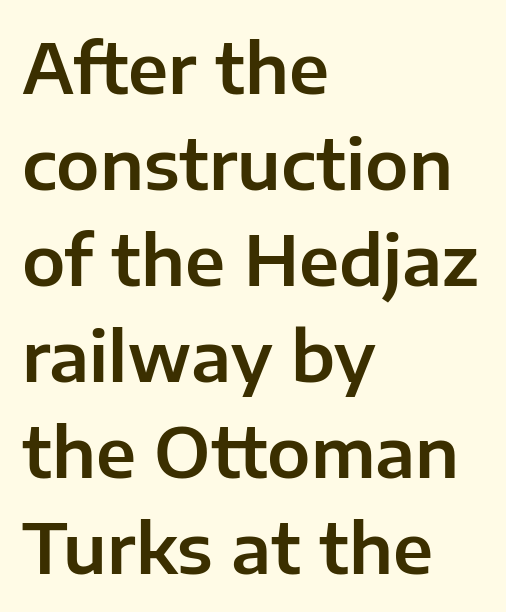
The image shows 69 px sans-serif type, upright; set left-aligned, normal line spacing (1.39x), normal letter spacing, not underlined; low stroke contrast and a medium x-height.
